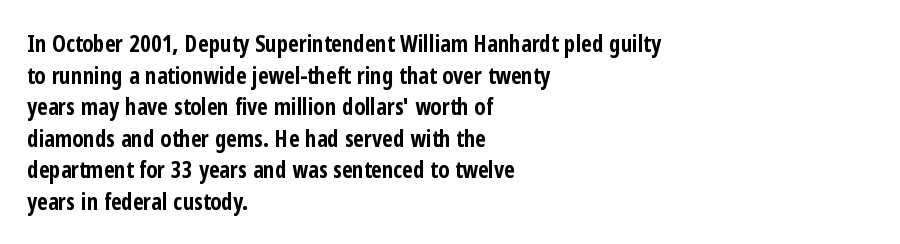
The image shows 23 px bold type, upright; set left-aligned, normal line spacing (1.37x), normal letter spacing, not underlined.
